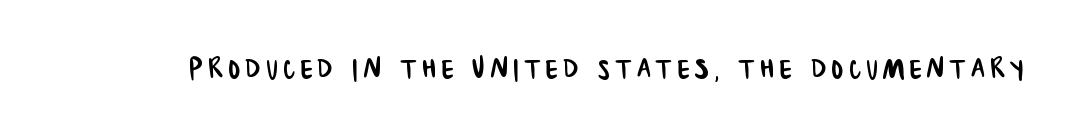
The image shows 36 px condensed sans-serif type; set not underlined; low stroke contrast and a large x-height.
